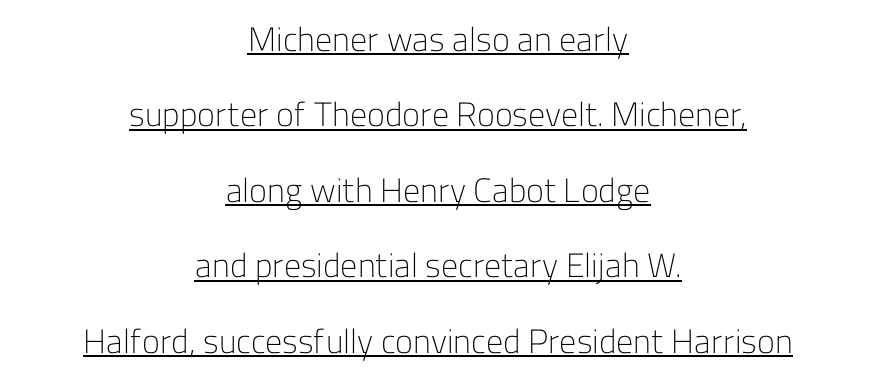
Q: Is the text bold? A: No.
Q: Is the text italic (slanted)? A: No, it is upright.
Q: Is the typeface a serif or a sans-serif typeface? A: Sans-serif.
Q: Is the text underlined? A: Yes.
Q: How is the paragraph aligned? A: Centered.
Q: Is the spacing between letters normal or unusually wide? A: Normal.
Q: Is the spacing between lines tight, normal or loose? A: Loose.
Q: Width (condensed, normal, or wide)? A: Normal.
Q: Stroke contrast? A: Low.
Q: x-height? A: Medium.
Q: Monospaced? A: No.
